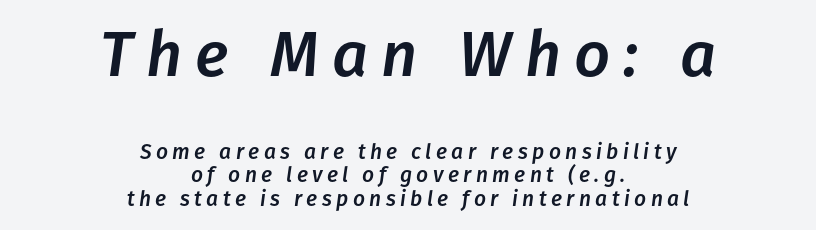
{"italic": "yes", "lean": "right", "slant_degrees": 8, "width": "normal", "stroke_contrast": "low", "x_height": "medium", "monospaced": "no", "underline": "no", "align": "center", "line_spacing": "tight", "line_spacing_ratio": 1.13, "letter_spacing": "wide", "letter_spacing_em": 0.21, "larger_block": "first", "size_ratio": 3.0, "glyph_px": 63}
